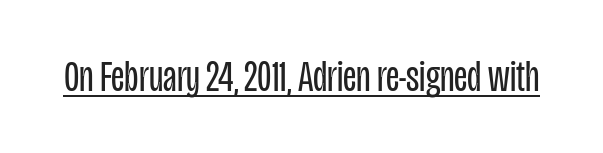
{"serif": "no", "italic": "no", "bold": "no", "weight": "regular", "width": "condensed", "stroke_contrast": "low", "x_height": "large", "monospaced": "no", "underline": "yes", "letter_spacing": "normal", "letter_spacing_em": 0.0, "glyph_px": 45}
